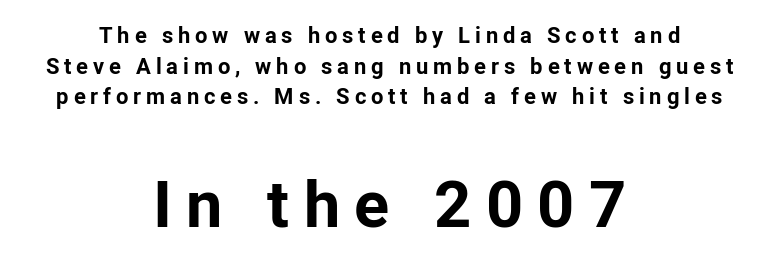
{"serif": "no", "italic": "no", "bold": "yes", "weight": "bold", "width": "normal", "stroke_contrast": "low", "x_height": "medium", "monospaced": "no", "underline": "no", "align": "center", "line_spacing": "normal", "line_spacing_ratio": 1.39, "letter_spacing": "wide", "letter_spacing_em": 0.22, "larger_block": "second", "size_ratio": 2.95, "glyph_px": 65}
